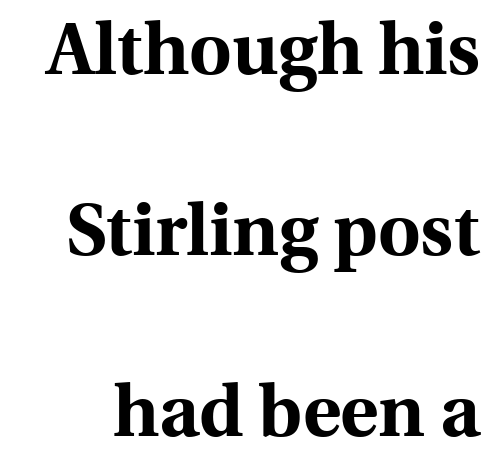
Q: Is the text bold? A: Yes.
Q: Is the text italic (slanted)? A: No, it is upright.
Q: Is the typeface a serif or a sans-serif typeface? A: Serif.
Q: Is the text underlined? A: No.
Q: Is the spacing between letters normal or unusually wide? A: Normal.
Q: Is the spacing between lines tight, normal or loose? A: Loose.
Q: Width (condensed, normal, or wide)? A: Normal.
Q: x-height? A: Medium.
Q: Monospaced? A: No.
